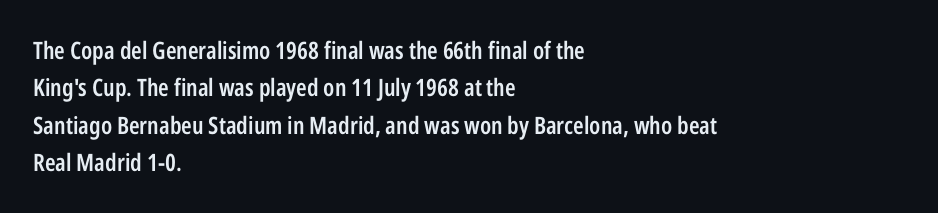
Q: Is the text bold? A: Semi-bold.
Q: Is the text italic (slanted)? A: No, it is upright.
Q: Is the text underlined? A: No.
Q: How is the paragraph aligned? A: Left-aligned.
Q: Is the spacing between letters normal or unusually wide? A: Normal.
Q: Is the spacing between lines tight, normal or loose? A: Normal.
